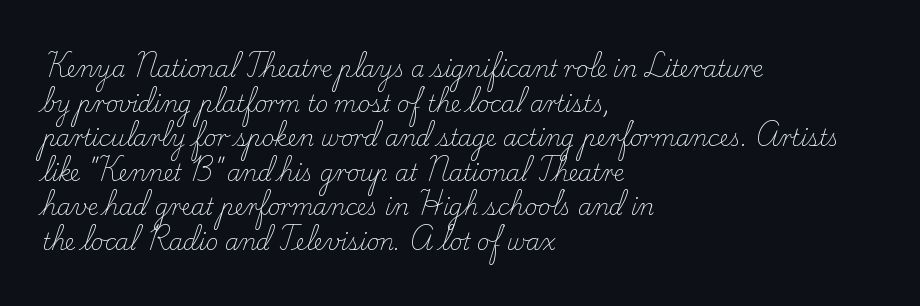
Which margin do the lines hug? The left one — the right edge is uneven. Summary of vertical rhythm: regular, with standard interline spacing. These glyphs show unthickened strokes, regular width or finer. The rendering keeps characters at their native spacing. The gap between lines stays unmarked.
